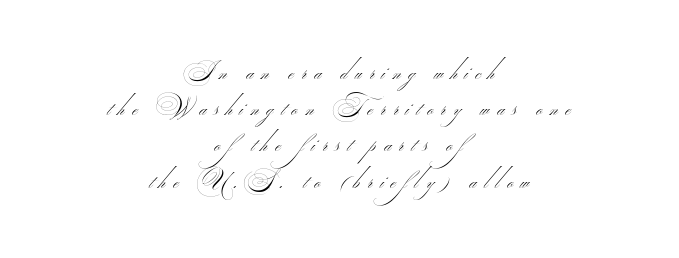
Horizontal alignment here is central, giving a formal, balanced look. Vertically, the passage feels balanced, rows spaced as you'd expect. The face used here is rendered with a markedly widened letterfit. Weight: in the light-to-regular range.
